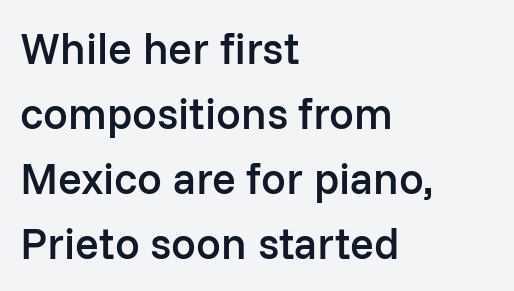
Q: Is the text bold? A: Semi-bold.
Q: Is the text italic (slanted)? A: No, it is upright.
Q: Is the typeface a serif or a sans-serif typeface? A: Sans-serif.
Q: Is the text underlined? A: No.
Q: How is the paragraph aligned? A: Left-aligned.
Q: Is the spacing between letters normal or unusually wide? A: Normal.
Q: Is the spacing between lines tight, normal or loose? A: Normal.
Q: Width (condensed, normal, or wide)? A: Normal.
Q: Stroke contrast? A: Low.
Q: x-height? A: Medium.
Q: Monospaced? A: No.
